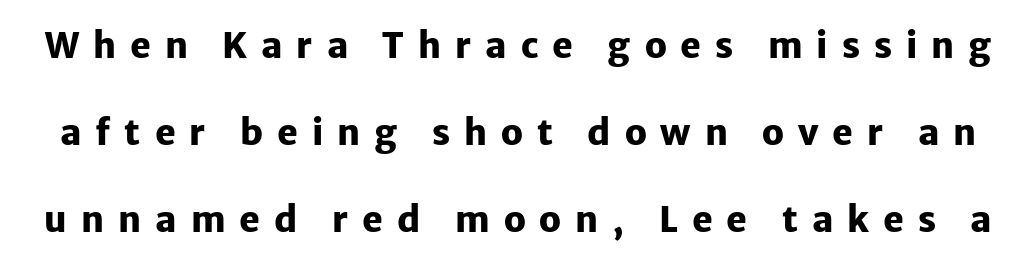
The image shows 35 px heavy sans-serif type, upright; set loose line spacing (2.48x), unusually wide letter spacing (+0.4 em), not underlined; low stroke contrast and a medium x-height.
